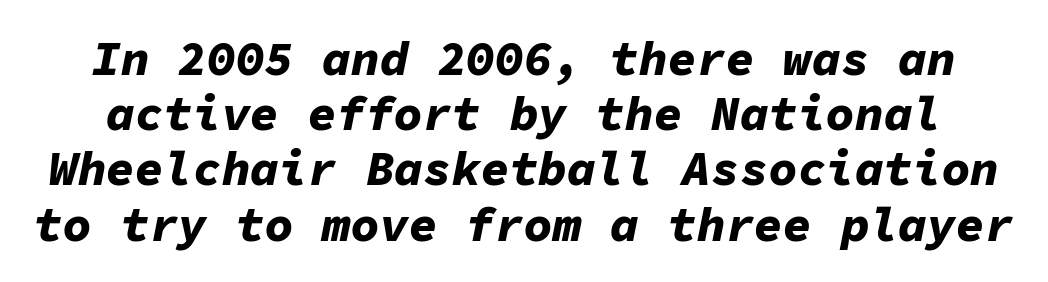
Descender tails drop into unmarked territory. Summary of vertical rhythm: compact, with narrow interline spacing. The passage shown has conventional tracking throughout. Italic: yes, the glyphs are oblique.
